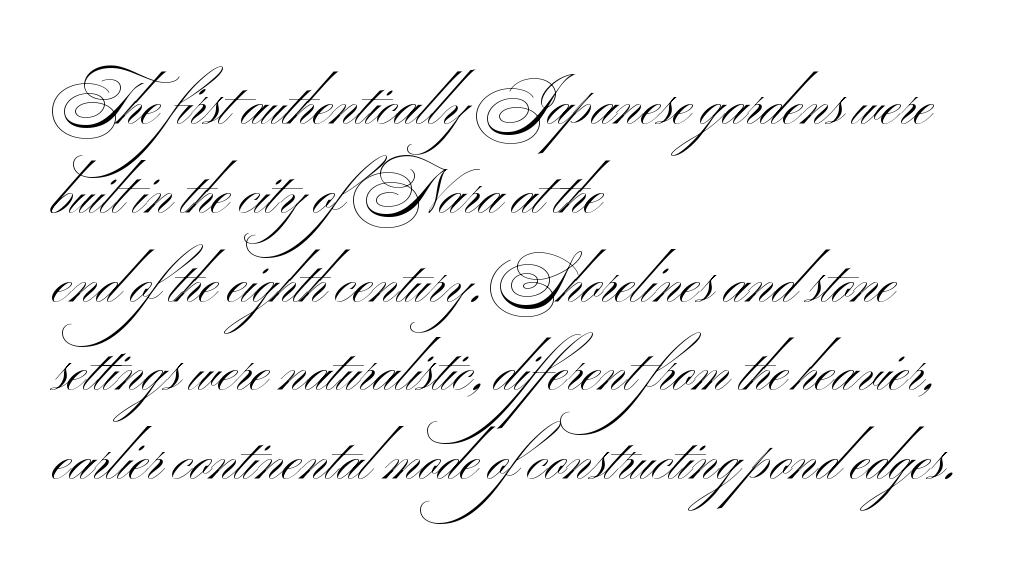
Q: Is the text bold? A: No.
Q: Is the text italic (slanted)? A: Yes.
Q: Is the typeface a serif or a sans-serif typeface? A: Sans-serif.
Q: Is the text underlined? A: No.
Q: How is the paragraph aligned? A: Left-aligned.
Q: Is the spacing between letters normal or unusually wide? A: Normal.
Q: Is the spacing between lines tight, normal or loose? A: Normal.
Q: Width (condensed, normal, or wide)? A: Wide.
Q: Stroke contrast? A: Medium.
Q: x-height? A: Small.
Q: Monospaced? A: No.
